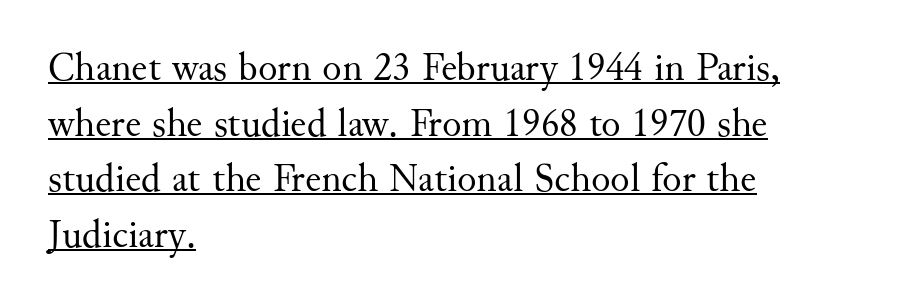
Honestly, the underline is the first thing you notice here. Leading matches the norm, producing a regular column. Visually the block forms a straight wall on the left and a jagged coastline on the right. No extra tracking has been applied to these lines. These glyphs show unthickened strokes, regular width or finer.
